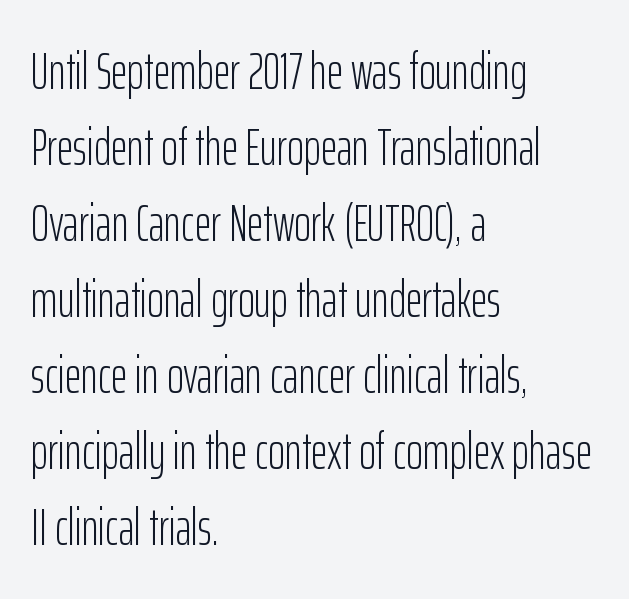
Proportional: the letters do not fall into vertical columns. The type sits square on the baseline with zero lean. Line beginnings align vertically; line endings do not. Stroke mass is kept to a normal reading level or below. Leading: standard.
